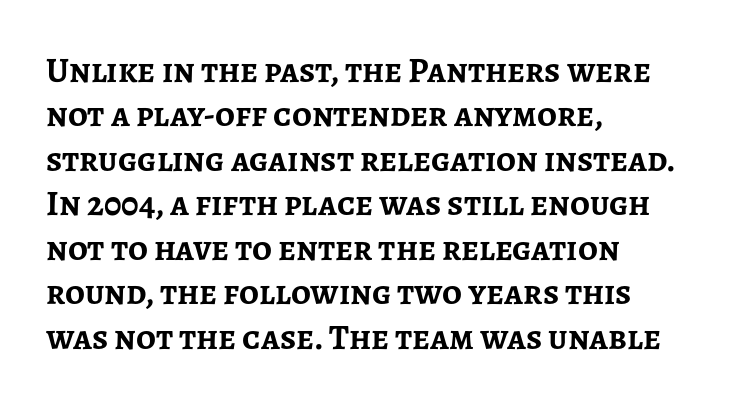
Here the designer chose a conventional face with non-uniform glyph widths. The letters sit at their default tracking, neither squeezed nor spread. Horizontally, the lines are justified to the leading edge only. The strip under each line holds only bare page.
